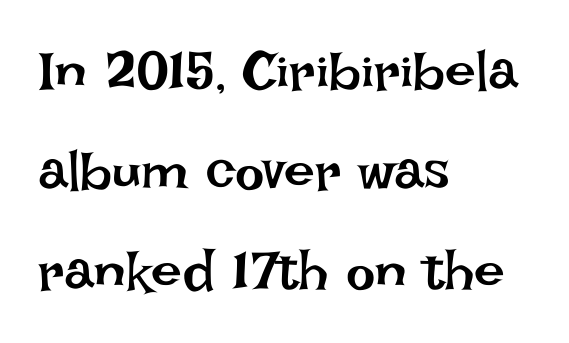
{"italic": "no", "bold": "no", "weight": "regular", "width": "normal", "stroke_contrast": "low", "x_height": "large", "monospaced": "no", "underline": "no", "align": "left", "line_spacing_ratio": 1.82, "letter_spacing": "normal", "letter_spacing_em": 0.0, "glyph_px": 55}
